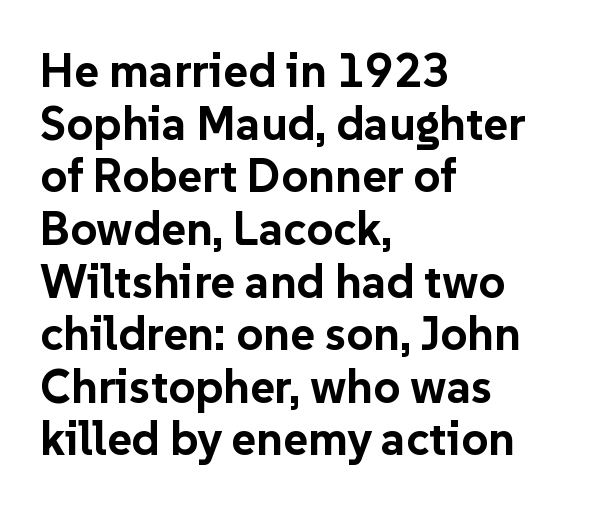
{"serif": "no", "italic": "no", "bold": "yes", "weight": "bold", "width": "normal", "stroke_contrast": "low", "x_height": "medium", "monospaced": "no", "underline": "no", "align": "left", "line_spacing": "tight", "line_spacing_ratio": 1.12, "letter_spacing": "normal", "letter_spacing_em": 0.0, "glyph_px": 47}
